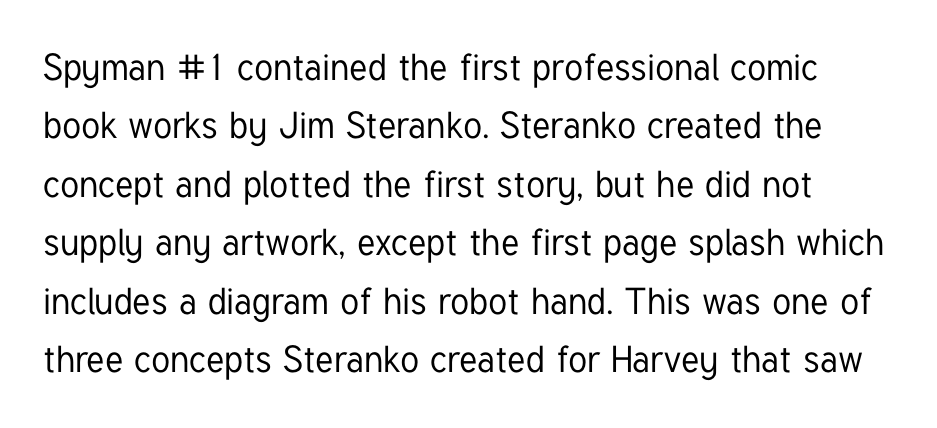
The image shows 37 px condensed sans-serif type, upright; set normal line spacing (1.58x), normal letter spacing, not underlined; low stroke contrast and a medium x-height.
